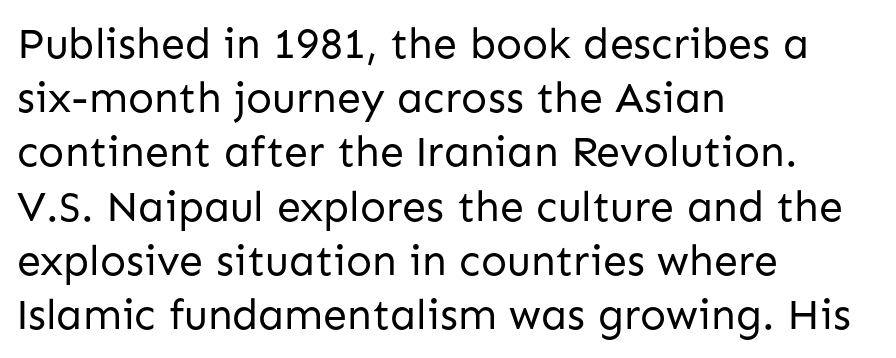
Q: Is the text bold? A: No.
Q: Is the text italic (slanted)? A: No, it is upright.
Q: Is the typeface a serif or a sans-serif typeface? A: Sans-serif.
Q: Is the text underlined? A: No.
Q: How is the paragraph aligned? A: Left-aligned.
Q: Is the spacing between letters normal or unusually wide? A: Normal.
Q: Is the spacing between lines tight, normal or loose? A: Normal.
Q: Width (condensed, normal, or wide)? A: Normal.
Q: Stroke contrast? A: Low.
Q: x-height? A: Medium.
Q: Monospaced? A: No.
